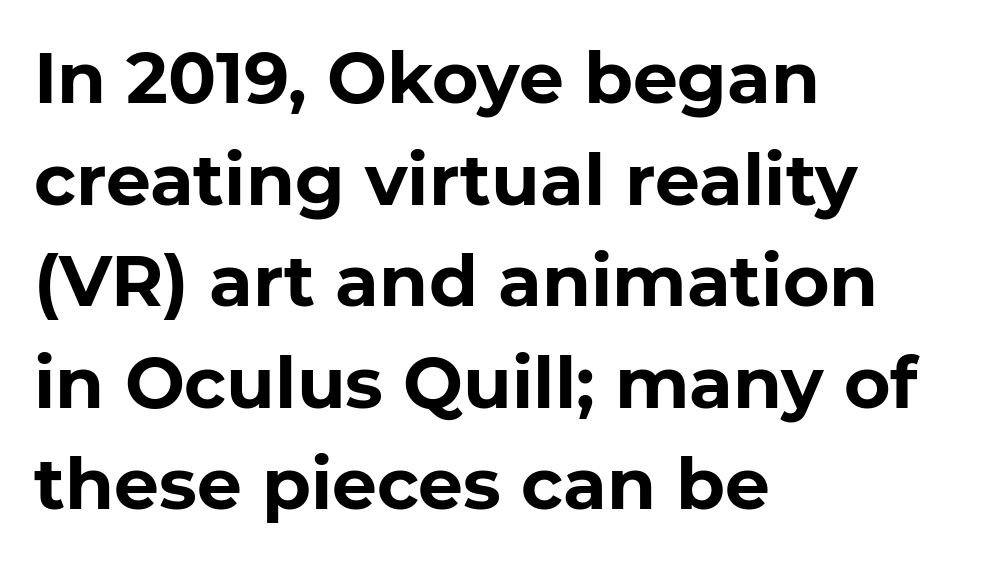
The image shows 71 px bold sans-serif type, upright; set left-aligned, normal line spacing (1.43x), normal letter spacing, not underlined; low stroke contrast and a medium x-height.
